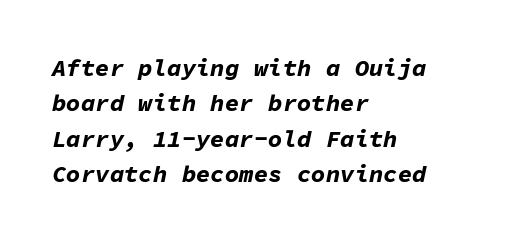
Q: Is the text bold? A: Yes.
Q: Is the text italic (slanted)? A: Yes, it leans right by about 11 degrees.
Q: Is the text underlined? A: No.
Q: How is the paragraph aligned? A: Left-aligned.
Q: Is the spacing between letters normal or unusually wide? A: Normal.
Q: Is the spacing between lines tight, normal or loose? A: Normal.
